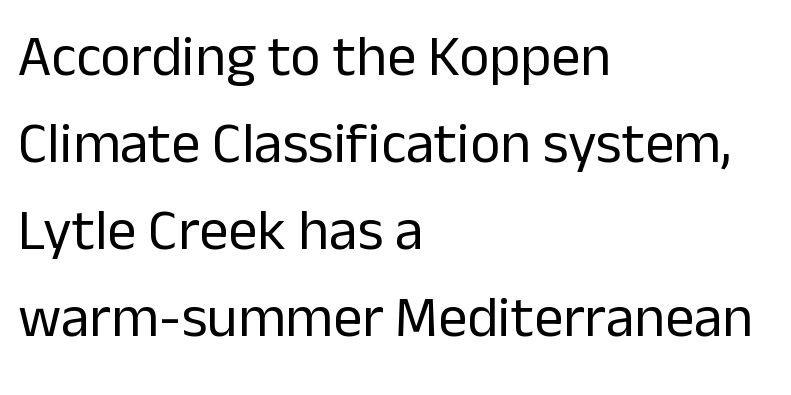
{"serif": "no", "italic": "no", "bold": "no", "weight": "regular", "width": "normal", "stroke_contrast": "low", "x_height": "medium", "monospaced": "no", "underline": "no", "align": "left", "line_spacing": "normal", "line_spacing_ratio": 1.5, "letter_spacing": "normal", "letter_spacing_em": 0.0, "glyph_px": 58}
